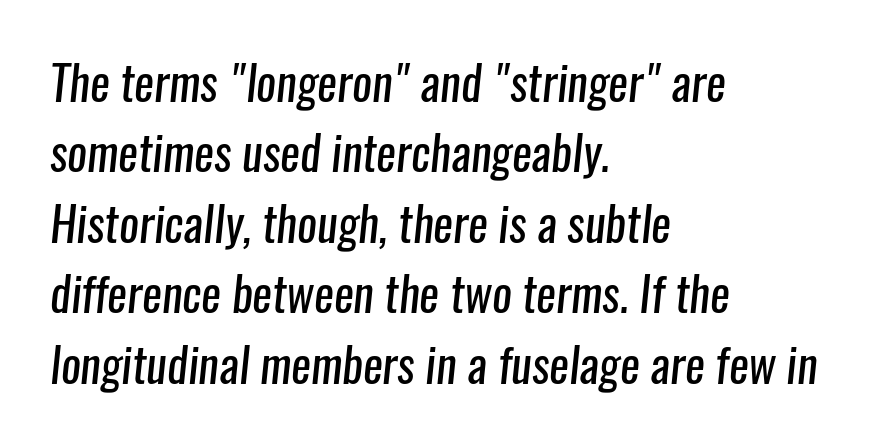
{"serif": "no", "bold": "no", "weight": "regular", "width": "condensed", "stroke_contrast": "low", "x_height": "medium", "monospaced": "no", "underline": "no", "align": "left", "line_spacing": "normal", "line_spacing_ratio": 1.5, "letter_spacing": "normal", "letter_spacing_em": 0.0, "glyph_px": 47}
